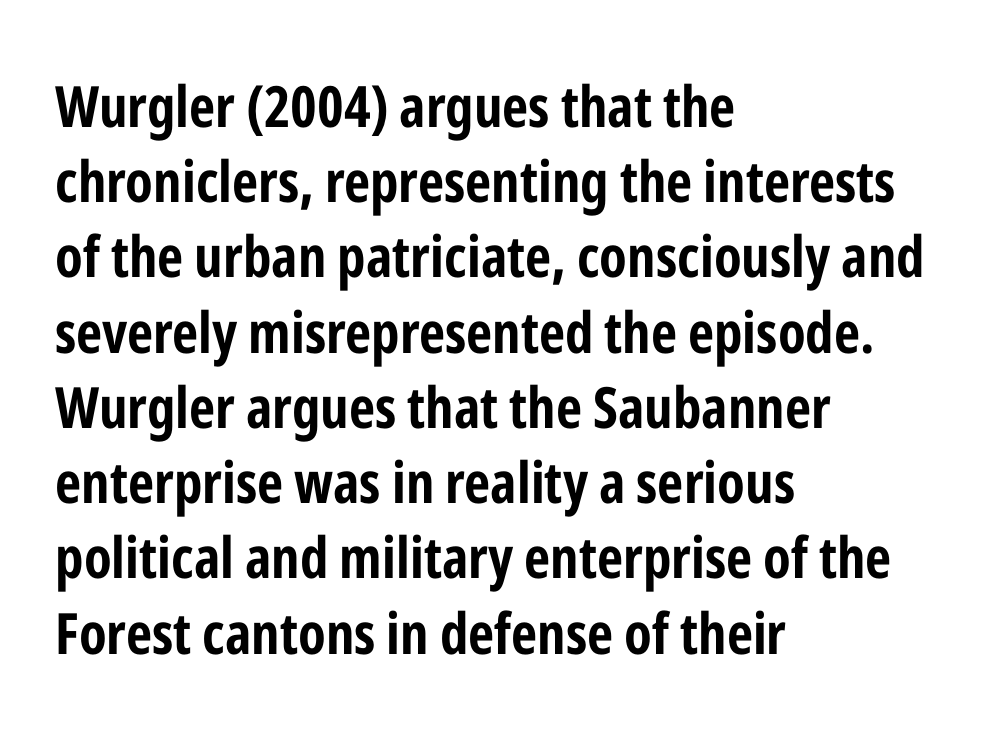
The image shows 57 px bold, condensed sans-serif type, upright; set left-aligned, normal line spacing (1.32x), normal letter spacing, not underlined; low stroke contrast and a medium x-height.
